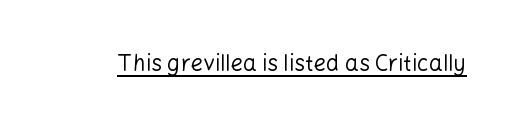
Does a line run under the words? Yes, clearly. Each word holds together tightly as a unit, with standard inter-letter gaps. When letters stand straight like this, we call the style roman or upright. Compared with a typical body face, this is equally light or lighter still.
